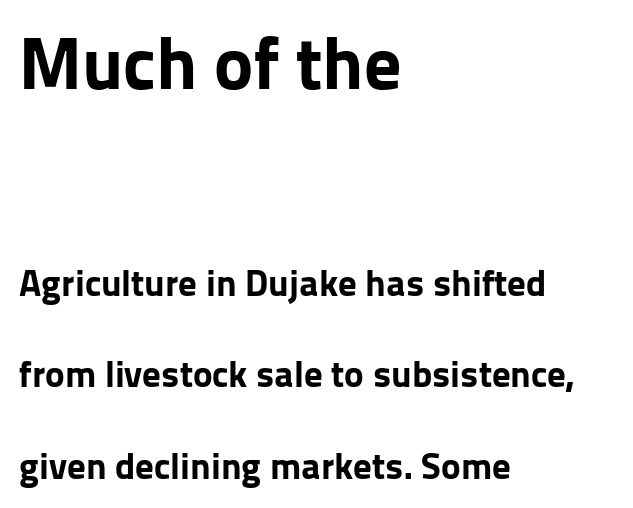
Q: Is the text bold? A: Yes.
Q: Is the text italic (slanted)? A: No, it is upright.
Q: Is the typeface a serif or a sans-serif typeface? A: Sans-serif.
Q: Is the text underlined? A: No.
Q: How is the paragraph aligned? A: Left-aligned.
Q: Is the spacing between letters normal or unusually wide? A: Normal.
Q: Is the spacing between lines tight, normal or loose? A: Loose.
Q: Which block of text is set in a larger size, the first (top) or the second (bottom)? A: The first (top) one.
Q: Width (condensed, normal, or wide)? A: Normal.
Q: Stroke contrast? A: Low.
Q: x-height? A: Medium.
Q: Monospaced? A: No.
